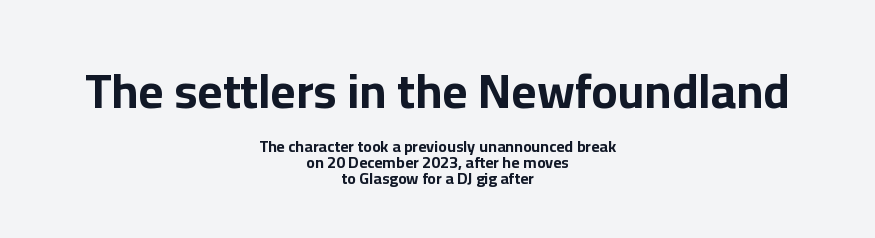
{"serif": "no", "italic": "no", "bold": "yes", "weight": "bold", "width": "normal", "stroke_contrast": "low", "x_height": "medium", "monospaced": "no", "underline": "no", "align": "center", "line_spacing": "tight", "line_spacing_ratio": 0.98, "letter_spacing": "normal", "letter_spacing_em": 0.0, "larger_block": "first", "size_ratio": 3.06, "glyph_px": 49}
